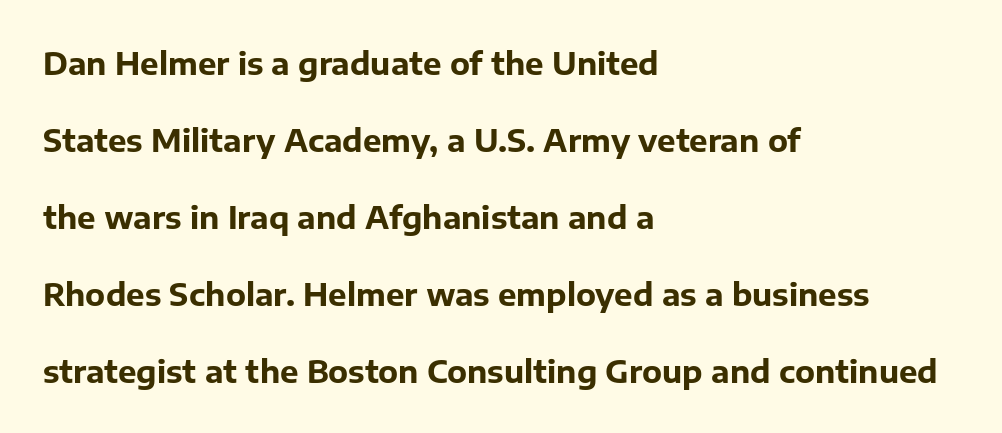
The image shows 31 px bold sans-serif type, upright; set left-aligned, loose line spacing (2.48x), normal letter spacing, not underlined; low stroke contrast and a medium x-height.
